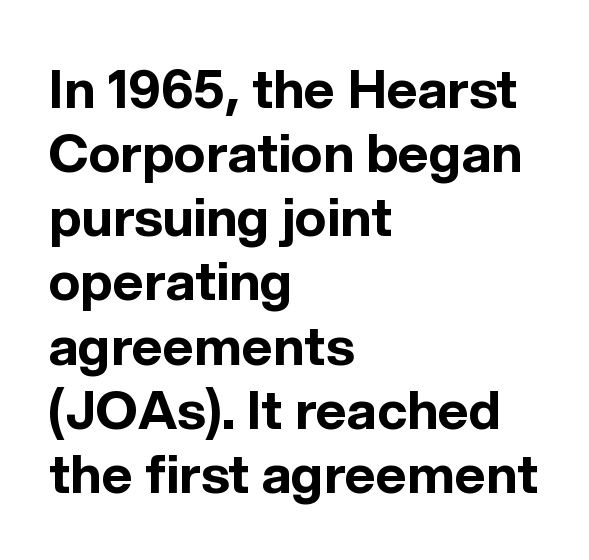
Q: Is the text bold? A: Yes.
Q: Is the text italic (slanted)? A: No, it is upright.
Q: Is the typeface a serif or a sans-serif typeface? A: Sans-serif.
Q: Is the text underlined? A: No.
Q: How is the paragraph aligned? A: Left-aligned.
Q: Is the spacing between letters normal or unusually wide? A: Normal.
Q: Width (condensed, normal, or wide)? A: Normal.
Q: x-height? A: Medium.
Q: Monospaced? A: No.
